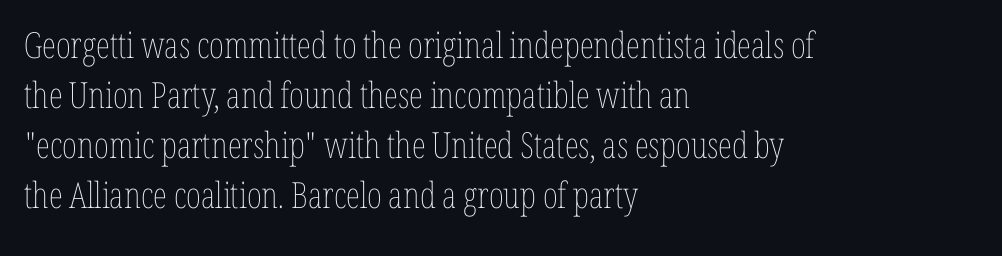
Q: Is the text bold? A: No.
Q: Is the text italic (slanted)? A: No, it is upright.
Q: Is the text underlined? A: No.
Q: How is the paragraph aligned? A: Left-aligned.
Q: Is the spacing between letters normal or unusually wide? A: Normal.
Q: Is the spacing between lines tight, normal or loose? A: Normal.
Q: Width (condensed, normal, or wide)? A: Condensed.
Q: Stroke contrast? A: Low.
Q: x-height? A: Medium.
Q: Monospaced? A: No.
